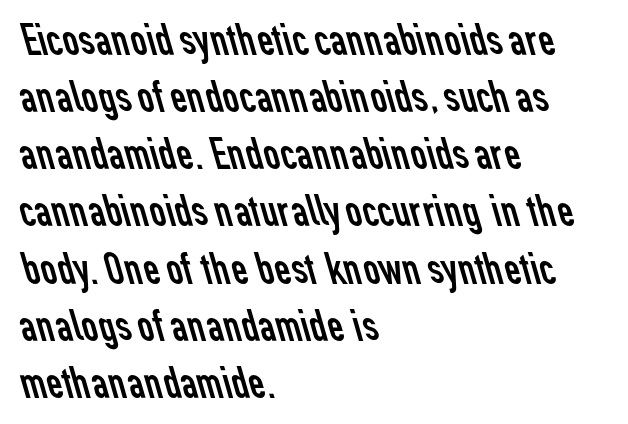
The image shows 45 px regular-weight sans-serif type; set left-aligned, normal line spacing (1.27x), normal letter spacing, not underlined; low stroke contrast and a medium x-height.
